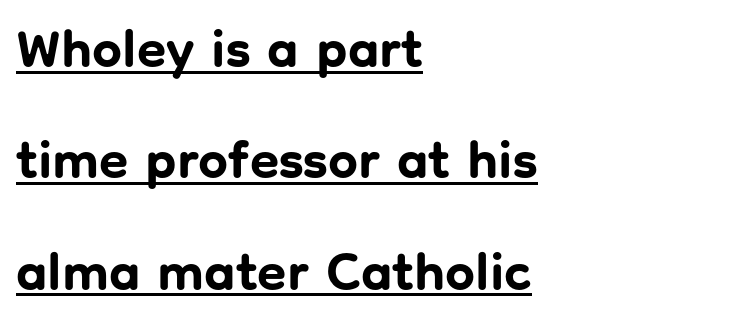
Q: Is the text bold? A: Yes.
Q: Is the text italic (slanted)? A: No, it is upright.
Q: Is the typeface a serif or a sans-serif typeface? A: Sans-serif.
Q: Is the text underlined? A: Yes.
Q: How is the paragraph aligned? A: Left-aligned.
Q: Is the spacing between letters normal or unusually wide? A: Normal.
Q: Is the spacing between lines tight, normal or loose? A: Loose.
Q: Width (condensed, normal, or wide)? A: Normal.
Q: Stroke contrast? A: Low.
Q: x-height? A: Medium.
Q: Monospaced? A: No.
